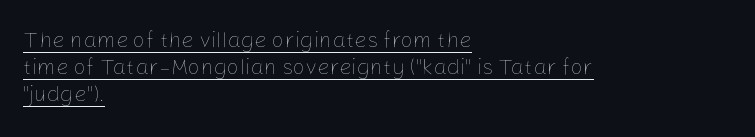
Q: Is the text bold? A: No.
Q: Is the text italic (slanted)? A: No, it is upright.
Q: Is the text underlined? A: Yes.
Q: How is the paragraph aligned? A: Left-aligned.
Q: Is the spacing between letters normal or unusually wide? A: Normal.
